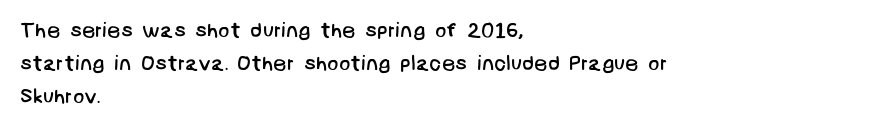
The image shows 21 px text type; set left-aligned, normal line spacing (1.56x), normal letter spacing, not underlined.
